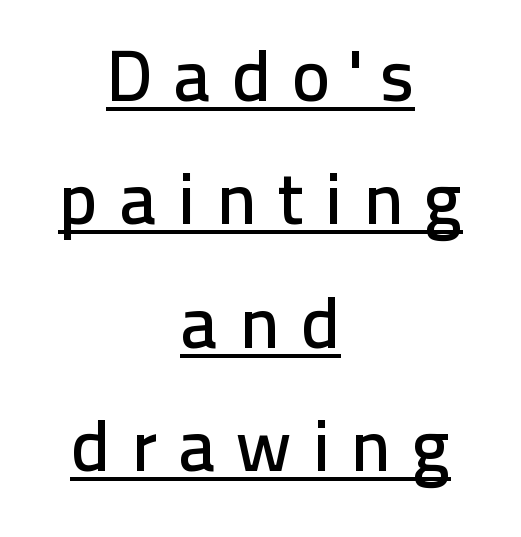
The rendering uses natural spacing where letterforms have individual widths. Is this a sans? Yes — the strokes have no serifs. Words appear elongated and porous because spacing is wide. Both edges are ragged and mirror each other, which tells us the setting is centered. The lettering holds an erect, upright posture throughout.
